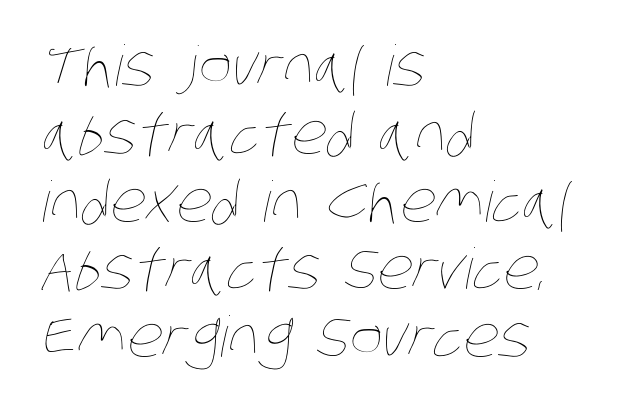
Q: Is the text bold? A: No.
Q: Is the text underlined? A: No.
Q: How is the paragraph aligned? A: Left-aligned.
Q: Is the spacing between letters normal or unusually wide? A: Normal.
Q: Width (condensed, normal, or wide)? A: Condensed.
Q: Stroke contrast? A: Low.
Q: x-height? A: Large.
Q: Monospaced? A: No.
